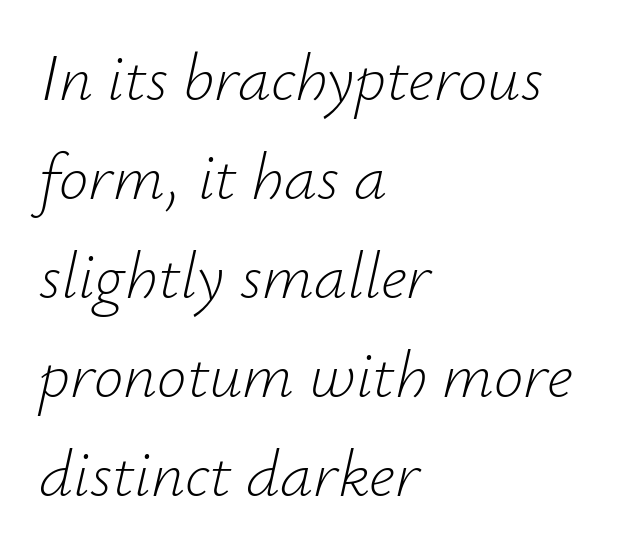
Q: Is the text bold? A: No.
Q: Is the text italic (slanted)? A: Yes, it leans right by about 12 degrees.
Q: Is the text underlined? A: No.
Q: How is the paragraph aligned? A: Left-aligned.
Q: Is the spacing between letters normal or unusually wide? A: Normal.
Q: Is the spacing between lines tight, normal or loose? A: Normal.
Q: Width (condensed, normal, or wide)? A: Normal.
Q: Stroke contrast? A: Low.
Q: x-height? A: Small.
Q: Monospaced? A: No.
